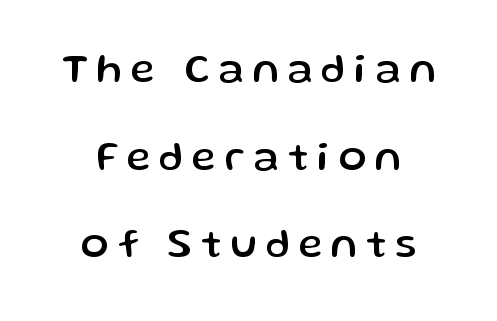
Q: Is the text italic (slanted)? A: No, it is upright.
Q: Is the typeface a serif or a sans-serif typeface? A: Sans-serif.
Q: Is the text underlined? A: No.
Q: Is the spacing between letters normal or unusually wide? A: Unusually wide.
Q: Is the spacing between lines tight, normal or loose? A: Loose.
Q: Width (condensed, normal, or wide)? A: Normal.
Q: Stroke contrast? A: Low.
Q: x-height? A: Medium.
Q: Monospaced? A: No.
